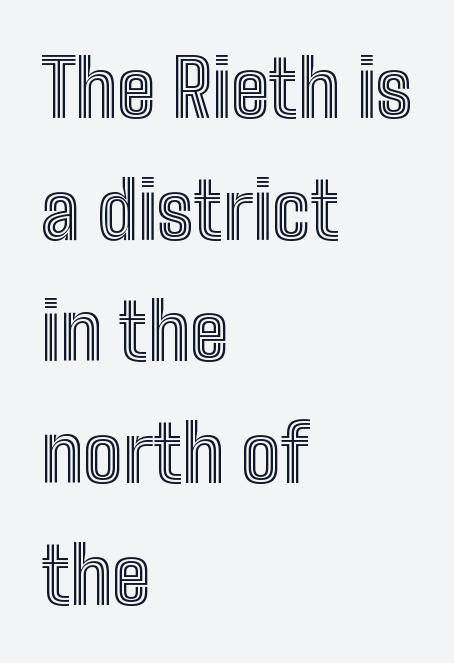
The image shows 78 px condensed type, upright; set left-aligned, normal line spacing (1.56x), normal letter spacing, not underlined; a medium x-height.
